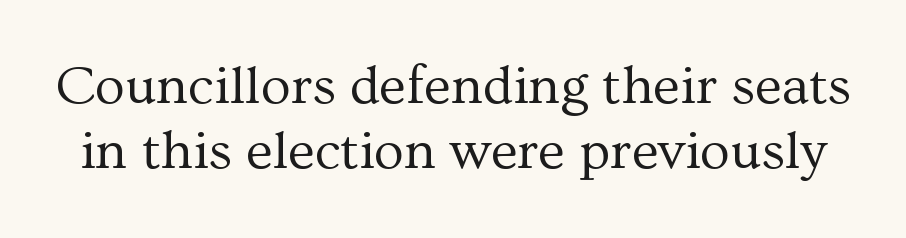
{"serif": "yes", "italic": "no", "bold": "no", "weight": "regular", "width": "normal", "stroke_contrast": "medium", "x_height": "medium", "monospaced": "no", "underline": "no", "line_spacing_ratio": 1.18, "letter_spacing": "normal", "letter_spacing_em": 0.0, "glyph_px": 55}
